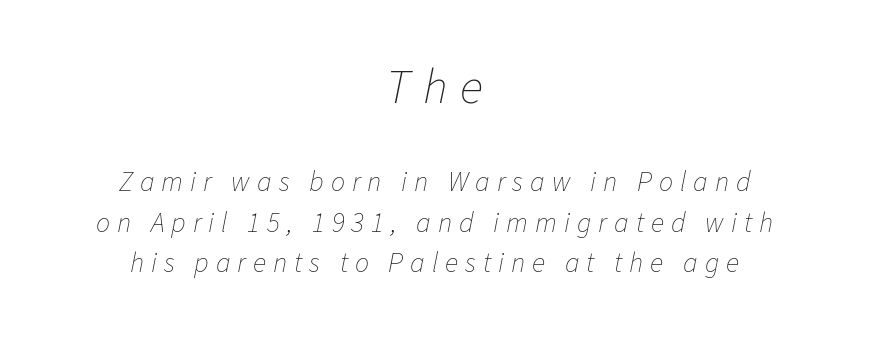
The image shows 49 px thin type, italic (leaning right); set centered, normal line spacing (1.45x), unusually wide letter spacing (+0.25 em), not underlined; the first (top) block is 1.75x larger; low stroke contrast and a medium x-height.
